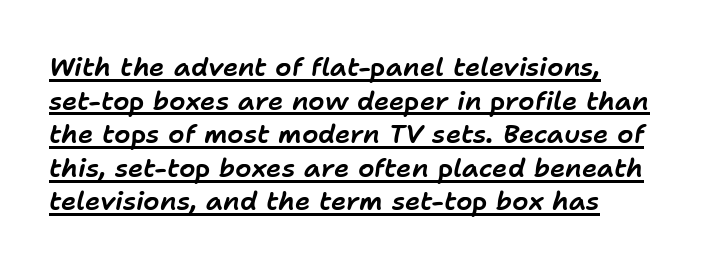
{"italic": "yes", "lean": "right", "slant_degrees": 11, "underline": "yes", "line_spacing": "normal", "line_spacing_ratio": 1.29, "letter_spacing": "normal", "letter_spacing_em": 0.0, "glyph_px": 26}
